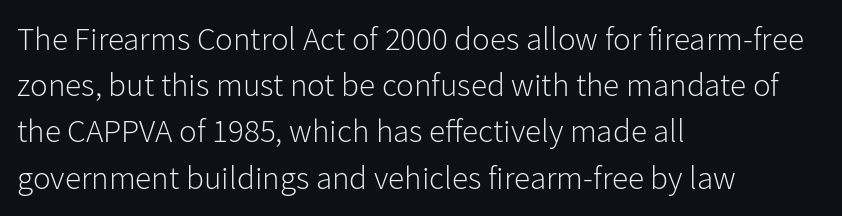
Leading: standard. Look at the bottom of the vertical strokes: they stop flat, with no serifs. Posture: vertical. Does extra space separate the letters? No, they use regular spacing.
